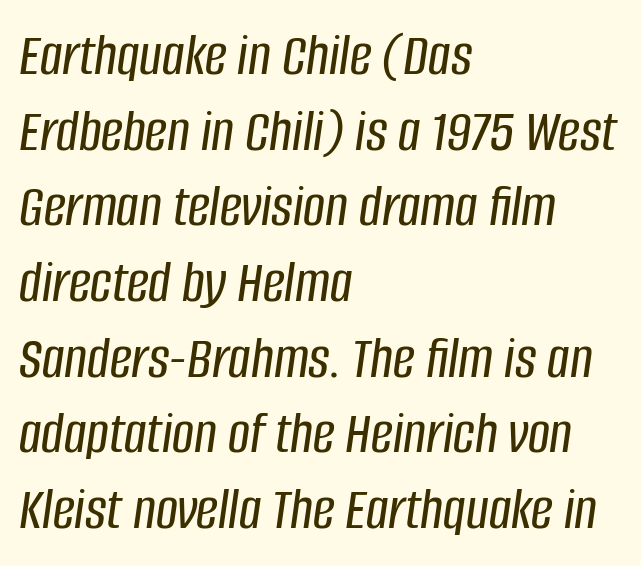
{"italic": "yes", "lean": "right", "slant_degrees": 8, "width": "condensed", "stroke_contrast": "low", "x_height": "large", "monospaced": "no", "underline": "no", "align": "left", "line_spacing_ratio": 1.24, "letter_spacing": "normal", "letter_spacing_em": 0.0, "glyph_px": 61}
